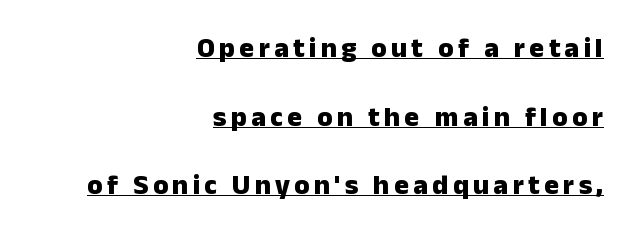
The image shows 28 px heavy sans-serif type, upright; set right-aligned, loose line spacing (2.45x), underlined; low stroke contrast and a medium x-height.
